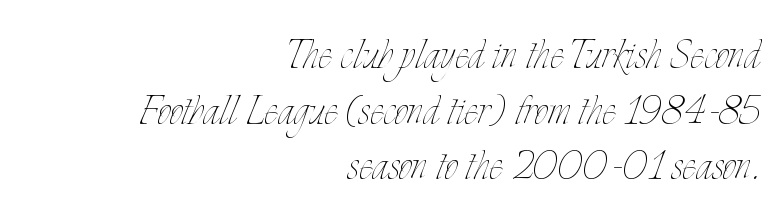
{"bold": "no", "weight": "thin", "width": "condensed", "stroke_contrast": "low", "x_height": "small", "monospaced": "no", "underline": "no", "align": "right", "line_spacing": "tight", "line_spacing_ratio": 1.05, "letter_spacing": "normal", "letter_spacing_em": 0.0, "glyph_px": 53}
